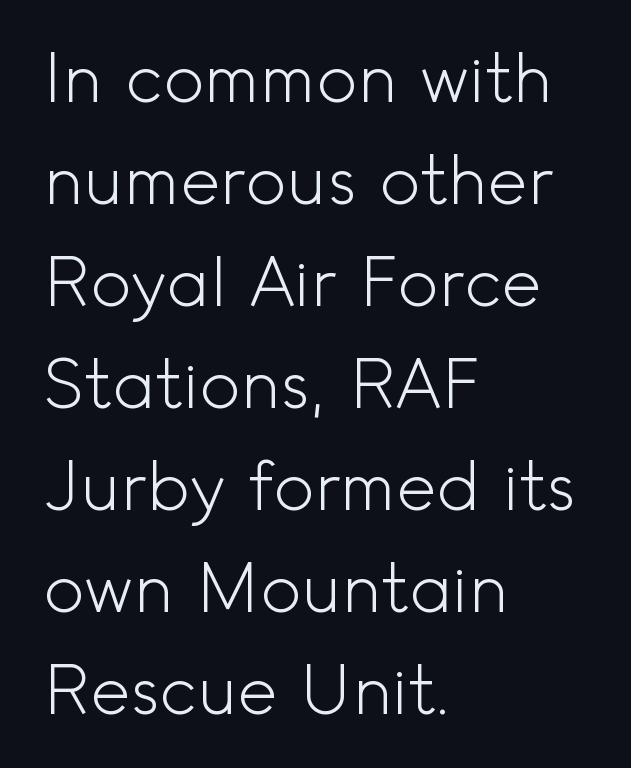
Italic? Not at all — the glyphs are vertical. This rendering leaves character spacing at its baseline value. Check the space under the baseline: it is left empty. Weight class: somewhere from thin through regular. The glyphs in this specimen are sans serif. These lines are rendered in a variable-pitch font.
